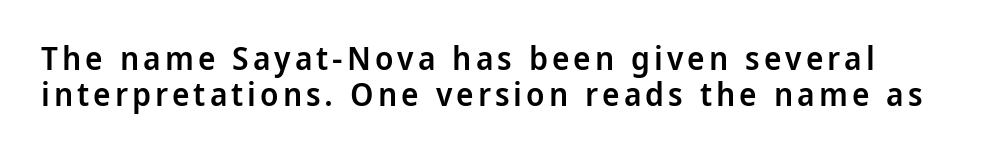
{"serif": "no", "italic": "no", "bold": "semi", "weight": "semibold", "width": "normal", "stroke_contrast": "low", "x_height": "medium", "monospaced": "no", "underline": "no", "line_spacing": "tight", "line_spacing_ratio": 1.1, "glyph_px": 33}
